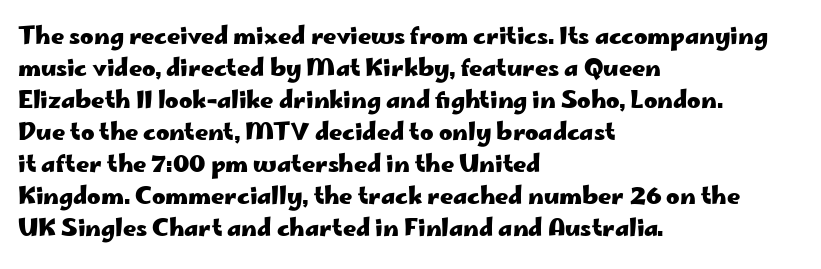
The image shows 23 px bold type, upright; set left-aligned, normal line spacing (1.39x), normal letter spacing, not underlined.
